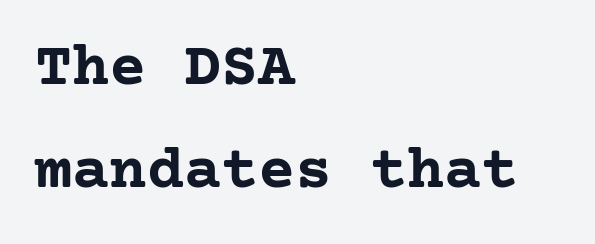
Q: Is the text bold? A: Yes.
Q: Is the text italic (slanted)? A: No, it is upright.
Q: Is the typeface a serif or a sans-serif typeface? A: Serif.
Q: Is the text underlined? A: No.
Q: How is the paragraph aligned? A: Left-aligned.
Q: Is the spacing between letters normal or unusually wide? A: Normal.
Q: Is the spacing between lines tight, normal or loose? A: Normal.
Q: Width (condensed, normal, or wide)? A: Normal.
Q: Stroke contrast? A: Low.
Q: x-height? A: Medium.
